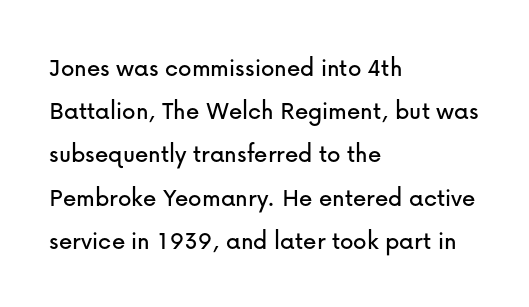
The image shows 27 px text type, upright; set left-aligned, normal line spacing (1.6x), normal letter spacing, not underlined.
